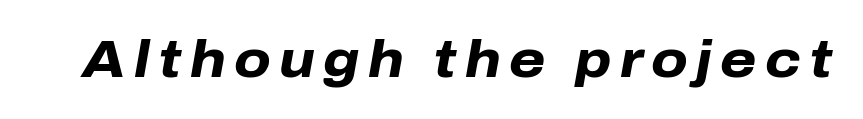
The passage shown is not underscored anywhere. Each letter keeps its own natural width here, so spacing adapts to shape. Summary of weight: heavy, a full bold. Italic? Definitely — the glyphs are oblique.
